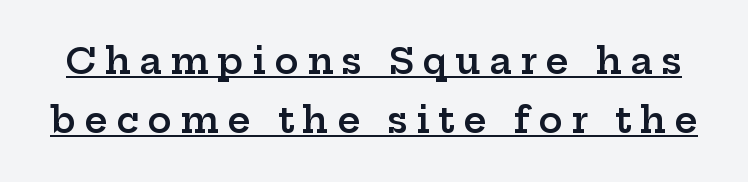
A baseline rule has been typeset under these characters. Check where the strokes stop: tiny serifs finish them off. Looks like regular typesetting: each glyph gets only the width it needs. Someone cranked the tracking dial way up on this one.
